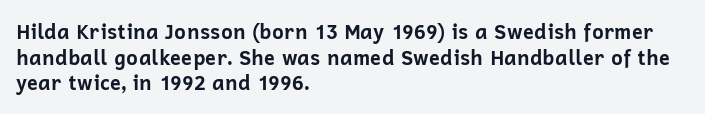
{"italic": "no", "bold": "yes", "underline": "no", "align": "left", "line_spacing": "normal", "line_spacing_ratio": 1.28, "letter_spacing": "normal", "letter_spacing_em": 0.0, "glyph_px": 20}
